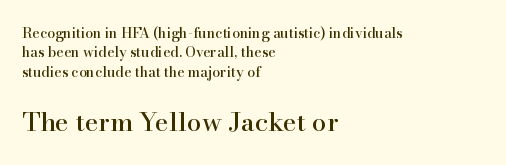
{"italic": "no", "underline": "no", "align": "left", "line_spacing": "normal", "line_spacing_ratio": 1.39, "letter_spacing": "normal", "letter_spacing_em": 0.0, "larger_block": "second", "size_ratio": 1.86, "glyph_px": 26}
